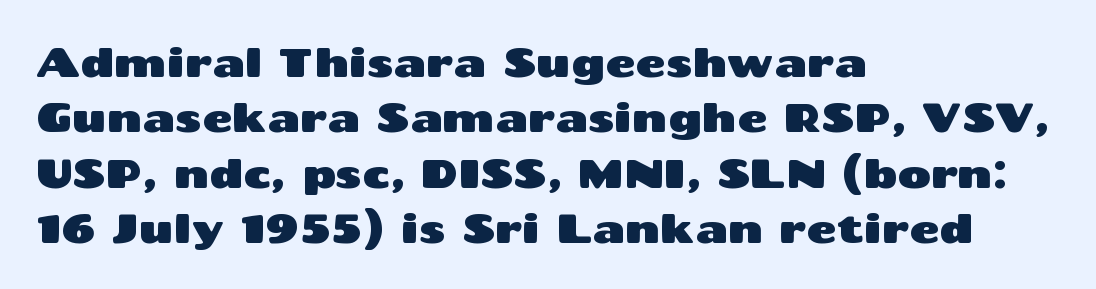
{"serif": "no", "italic": "no", "width": "wide", "stroke_contrast": "medium", "x_height": "medium", "monospaced": "no", "underline": "no", "align": "left", "line_spacing": "normal", "line_spacing_ratio": 1.35, "letter_spacing": "normal", "letter_spacing_em": 0.0, "glyph_px": 41}
